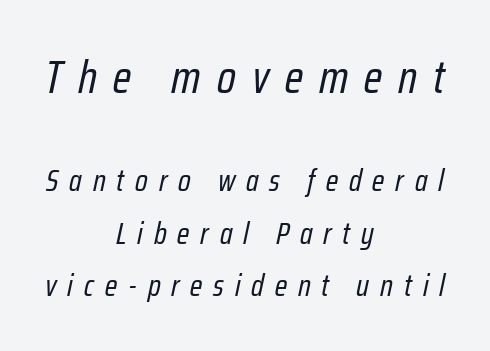
Q: Is the text bold? A: No.
Q: Is the text italic (slanted)? A: Yes, it leans right by about 12 degrees.
Q: Is the text underlined? A: No.
Q: How is the paragraph aligned? A: Centered.
Q: Is the spacing between letters normal or unusually wide? A: Unusually wide.
Q: Is the spacing between lines tight, normal or loose? A: Normal.
Q: Which block of text is set in a larger size, the first (top) or the second (bottom)? A: The first (top) one.
Q: Width (condensed, normal, or wide)? A: Condensed.
Q: Stroke contrast? A: Low.
Q: x-height? A: Medium.
Q: Monospaced? A: No.
